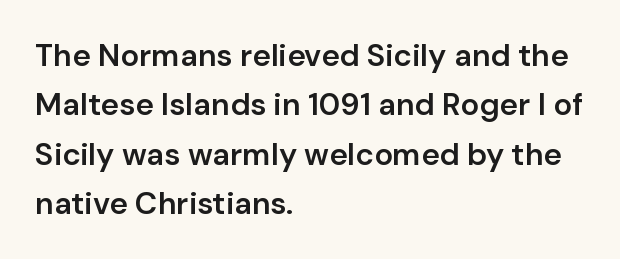
The image shows 31 px semibold sans-serif type, upright; set left-aligned, normal line spacing (1.59x), normal letter spacing, not underlined; low stroke contrast and a medium x-height.
